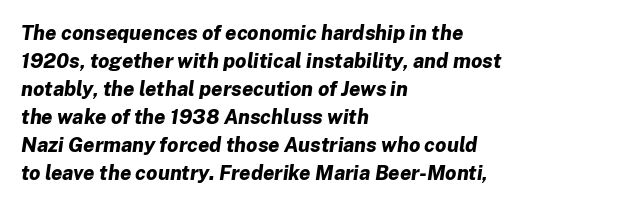
The image shows 20 px bold type, italic (leaning right); set left-aligned, normal line spacing (1.4x), normal letter spacing, not underlined.
